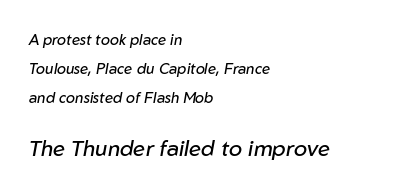
The image shows 22 px text type, italic (leaning right); set left-aligned, loose line spacing (1.93x), normal letter spacing, not underlined; the second (bottom) block is 1.47x larger.
